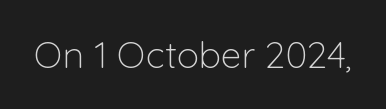
Q: Is the text bold? A: No.
Q: Is the text italic (slanted)? A: No, it is upright.
Q: Is the typeface a serif or a sans-serif typeface? A: Sans-serif.
Q: Is the text underlined? A: No.
Q: Is the spacing between letters normal or unusually wide? A: Normal.
Q: Width (condensed, normal, or wide)? A: Normal.
Q: Stroke contrast? A: Low.
Q: x-height? A: Medium.
Q: Monospaced? A: No.
